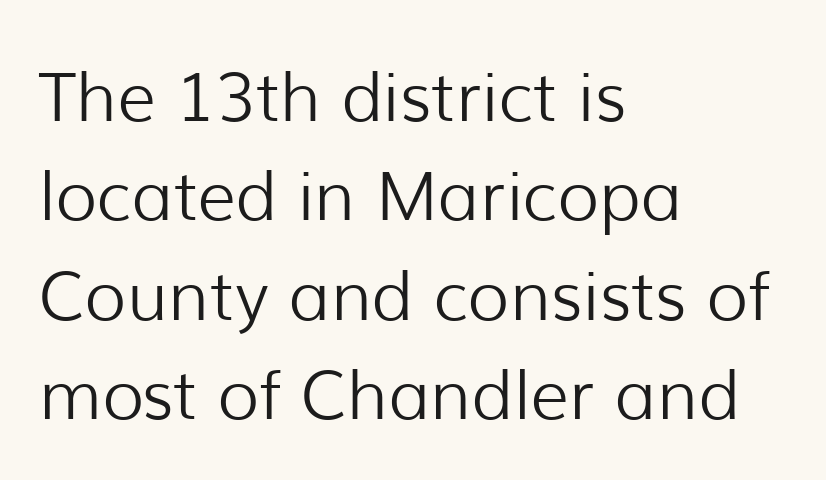
{"serif": "no", "italic": "no", "bold": "no", "weight": "light", "width": "normal", "stroke_contrast": "low", "x_height": "medium", "monospaced": "no", "underline": "no", "align": "left", "line_spacing": "normal", "line_spacing_ratio": 1.46, "letter_spacing": "normal", "letter_spacing_em": 0.0, "glyph_px": 68}
